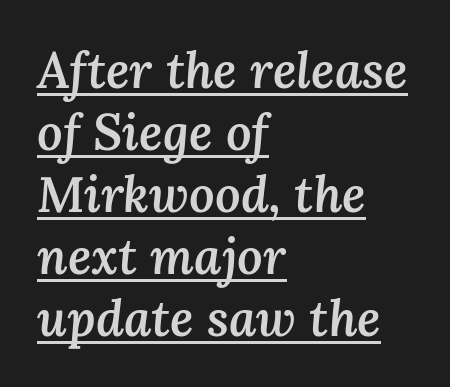
The image shows 50 px semibold type, italic (leaning right); set left-aligned, line spacing 1.24x, normal letter spacing, underlined; medium stroke contrast and a medium x-height.
